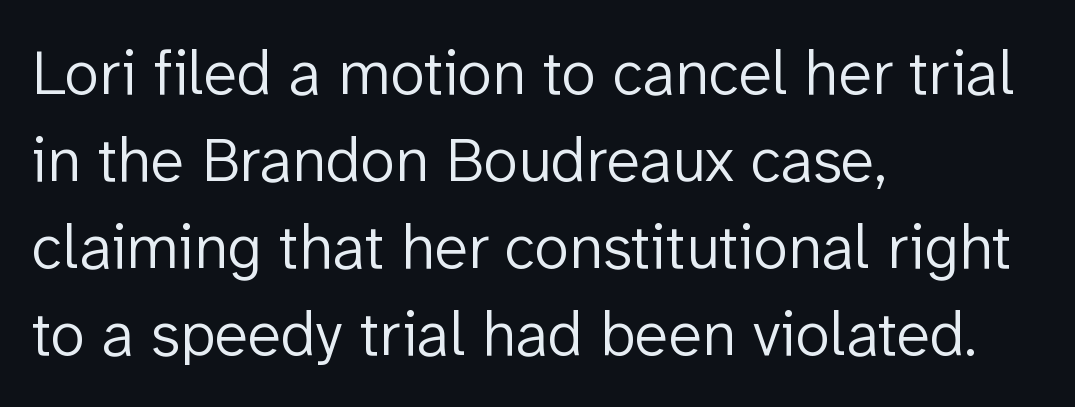
The zone under the glyphs is completely vacant. The gaps between neighbouring characters are ordinary and unremarkable. How would I describe the line gaps? Plain and ordinary. If you drew a line through each stem, it would be perfectly vertical. These lines are composed in type without serifs.
